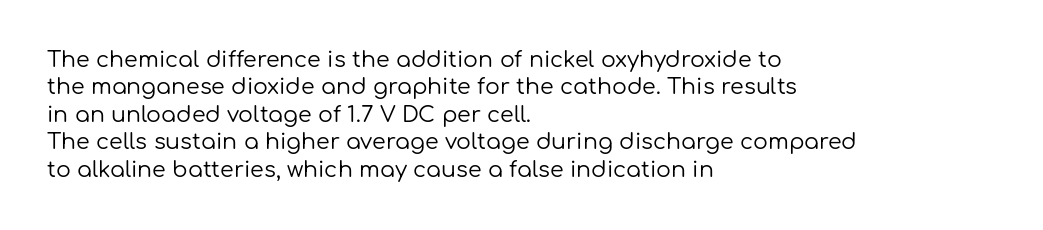
{"italic": "no", "bold": "no", "underline": "no", "align": "left", "line_spacing": "normal", "line_spacing_ratio": 1.25, "letter_spacing": "normal", "letter_spacing_em": 0.0, "glyph_px": 22}
